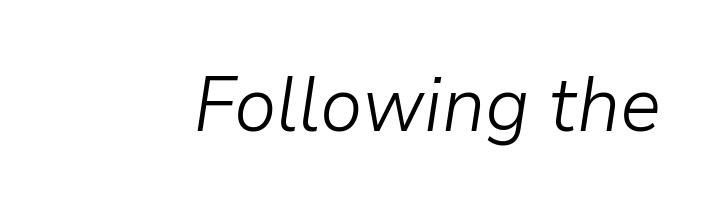
Q: Is the text bold? A: No.
Q: Is the text italic (slanted)? A: Yes, it leans right by about 9 degrees.
Q: Is the text underlined? A: No.
Q: Is the spacing between letters normal or unusually wide? A: Normal.
Q: Width (condensed, normal, or wide)? A: Normal.
Q: Stroke contrast? A: Low.
Q: x-height? A: Medium.
Q: Monospaced? A: No.
